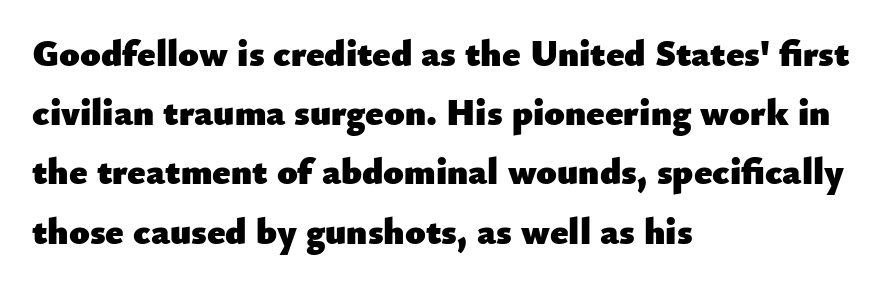
It's the straight-up-and-down kind of type. This rendering leaves character spacing at its baseline value. The vertical gap from one line to the next is medium. Character widths vary here, with narrow letters taking less room than wide ones. The lines are quadded left.
